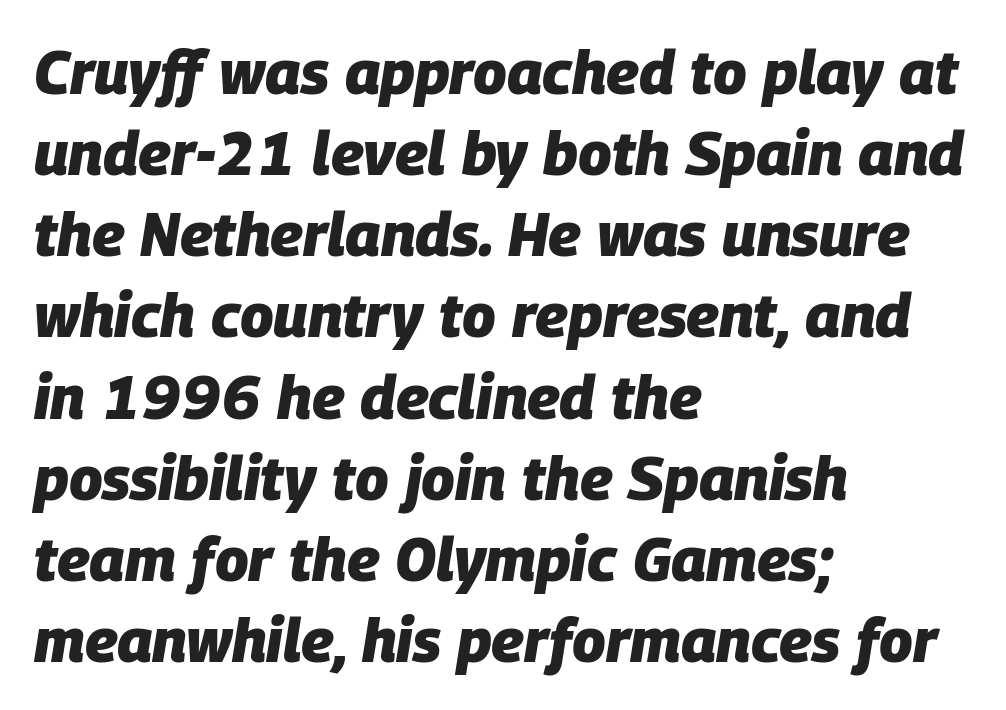
The image shows 61 px heavy type, italic (leaning right); set left-aligned, normal line spacing (1.33x), normal letter spacing, not underlined; low stroke contrast and a large x-height.
